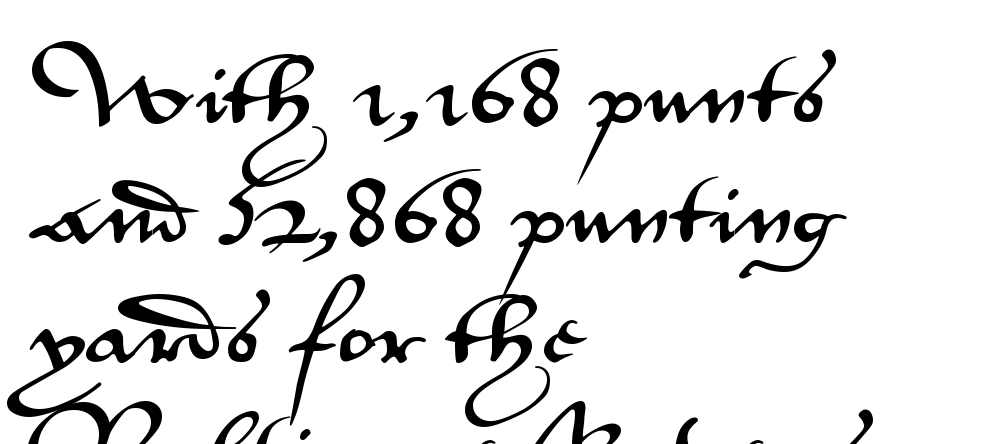
{"serif": "no", "width": "wide", "stroke_contrast": "medium", "x_height": "small", "monospaced": "no", "underline": "no", "align": "left", "line_spacing": "normal", "line_spacing_ratio": 1.5, "letter_spacing": "normal", "letter_spacing_em": 0.0, "glyph_px": 80}
